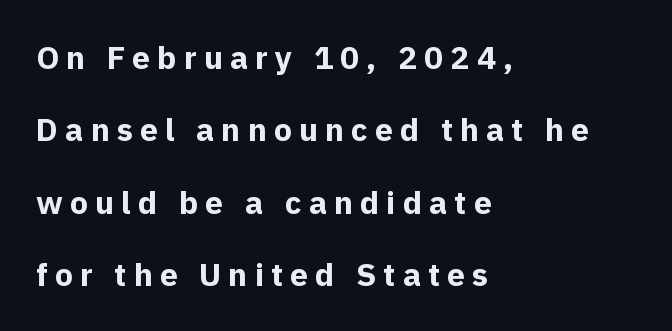
Tracking here is generous; glyphs stand well apart from one another. Varying glyph widths throughout — classic text-font behaviour. On the weight axis this lands at bold, roughly 700. Upright lettering throughout. Leftover space on each line is placed entirely after the last word.
